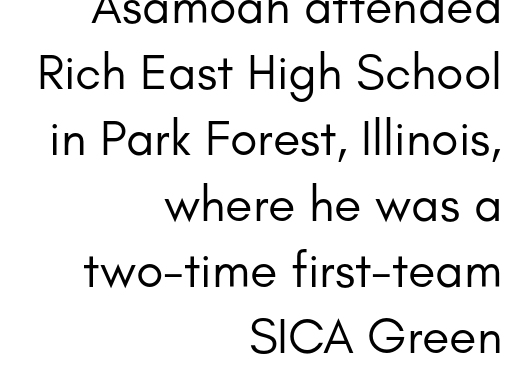
The image shows 50 px regular-weight sans-serif type, upright; set right-aligned, normal line spacing (1.32x), normal letter spacing, not underlined; low stroke contrast and a small x-height.
